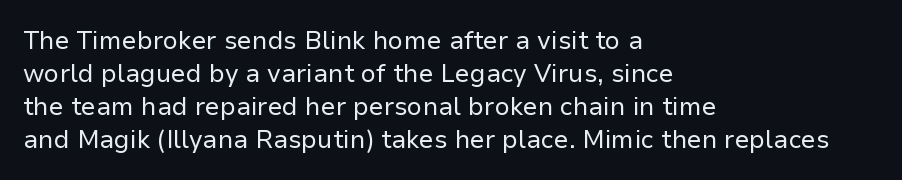
The setting favours the left margin, as ordinary paragraphs usually do. The letters stand upright; this is a roman face. Does the leading feel generous? No, just average. The passage shown has conventional tracking throughout. Each stroke keeps to a modest, everyday thickness or less.
